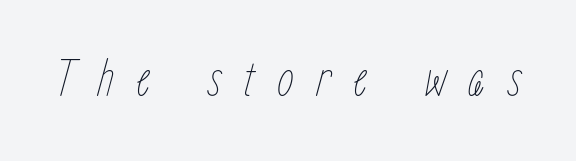
{"italic": "yes", "lean": "right", "slant_degrees": 15, "bold": "no", "weight": "thin", "width": "condensed", "stroke_contrast": "low", "x_height": "medium", "monospaced": "no", "underline": "no", "letter_spacing": "wide", "letter_spacing_em": 0.41, "glyph_px": 54}
